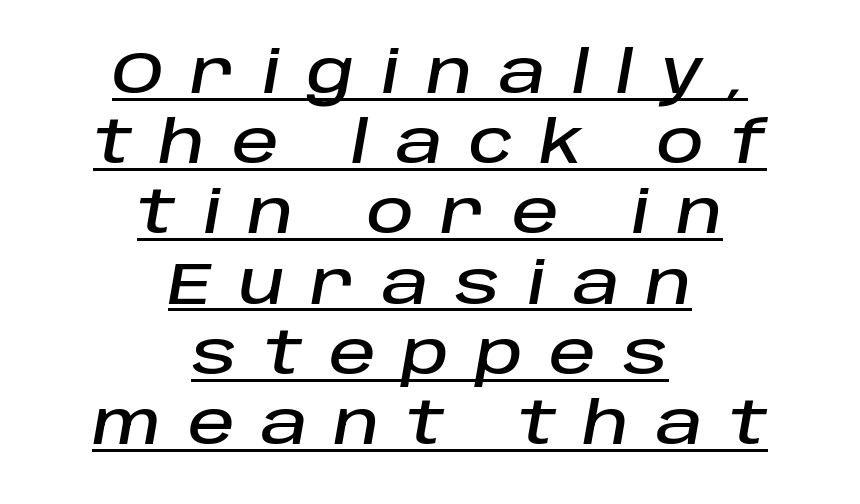
Q: Is the text italic (slanted)? A: Yes, it leans right by about 10 degrees.
Q: Is the text underlined? A: Yes.
Q: How is the paragraph aligned? A: Centered.
Q: Is the spacing between letters normal or unusually wide? A: Unusually wide.
Q: Width (condensed, normal, or wide)? A: Normal.
Q: Stroke contrast? A: Low.
Q: x-height? A: Large.
Q: Monospaced? A: No.
